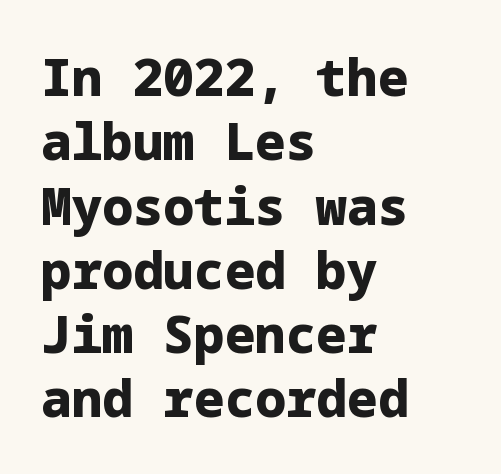
The image shows 51 px heavy sans-serif type, upright; set left-aligned, normal line spacing (1.26x), normal letter spacing, not underlined; low stroke contrast and a medium x-height.
